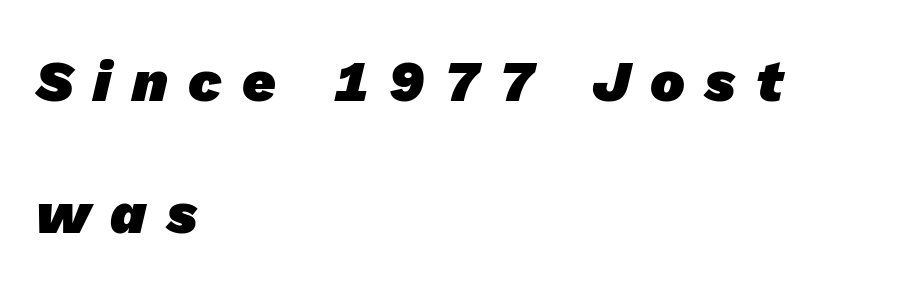
Q: Is the text bold? A: Yes.
Q: Is the typeface a serif or a sans-serif typeface? A: Sans-serif.
Q: Is the text underlined? A: No.
Q: How is the paragraph aligned? A: Left-aligned.
Q: Is the spacing between letters normal or unusually wide? A: Unusually wide.
Q: Is the spacing between lines tight, normal or loose? A: Loose.
Q: Width (condensed, normal, or wide)? A: Normal.
Q: Stroke contrast? A: Low.
Q: x-height? A: Medium.
Q: Monospaced? A: No.
